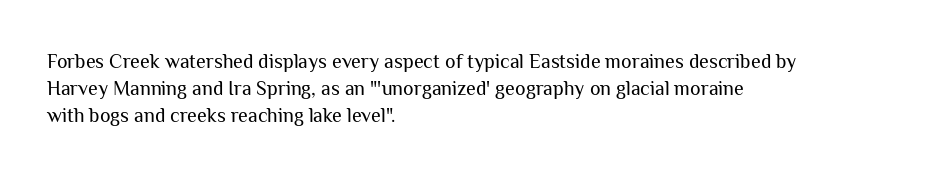
{"italic": "no", "bold": "no", "underline": "no", "align": "left", "line_spacing": "normal", "line_spacing_ratio": 1.34, "letter_spacing": "normal", "letter_spacing_em": 0.0, "glyph_px": 20}
